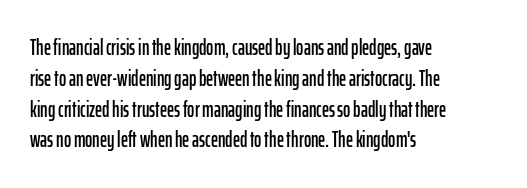
The image shows 22 px text type, upright; set left-aligned, normal line spacing (1.4x), normal letter spacing, not underlined.
